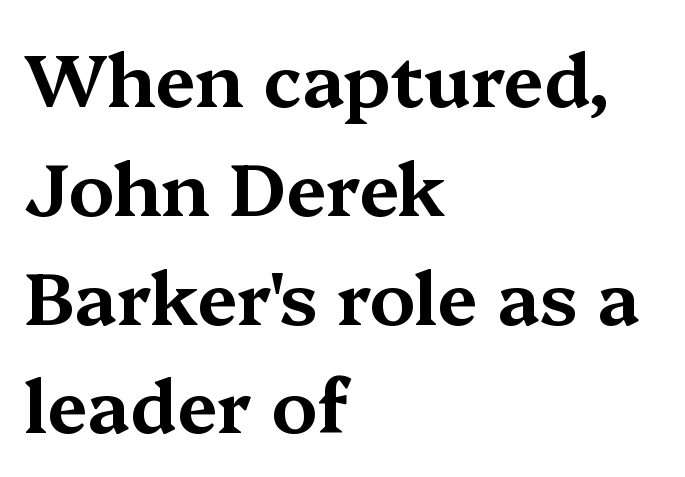
Q: Is the text italic (slanted)? A: No, it is upright.
Q: Is the typeface a serif or a sans-serif typeface? A: Serif.
Q: Is the text underlined? A: No.
Q: How is the paragraph aligned? A: Left-aligned.
Q: Is the spacing between letters normal or unusually wide? A: Normal.
Q: Is the spacing between lines tight, normal or loose? A: Normal.
Q: Width (condensed, normal, or wide)? A: Wide.
Q: Stroke contrast? A: Medium.
Q: x-height? A: Medium.
Q: Monospaced? A: No.
